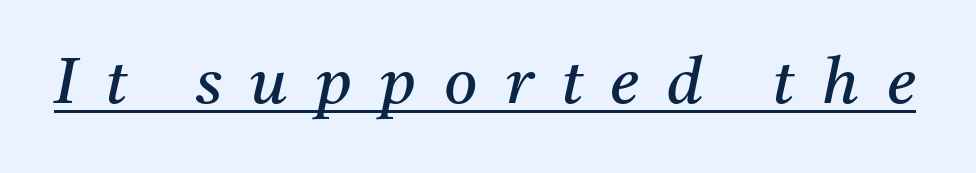
{"serif": "yes", "italic": "yes", "lean": "right", "slant_degrees": 11, "bold": "no", "weight": "regular", "width": "normal", "stroke_contrast": "medium", "x_height": "medium", "monospaced": "no", "underline": "yes", "letter_spacing": "wide", "letter_spacing_em": 0.44, "glyph_px": 64}
